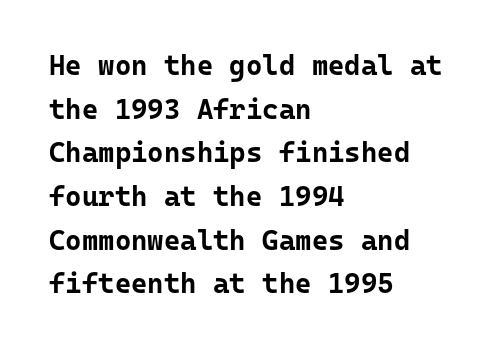
Style check: upright. Each word holds together tightly as a unit, with standard inter-letter gaps. Is the type bold? Yes — the strokes are clearly thick and heavy. Line starts are locked; line ends wander. Think of a typewriter: that constant character pitch is what you see here. Descender tails drop into unmarked territory.
